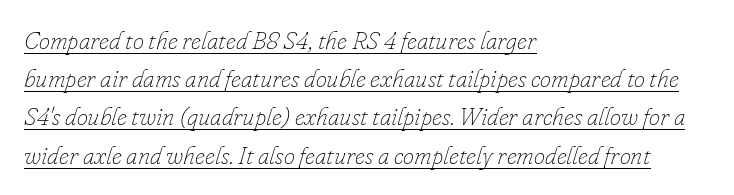
{"italic": "yes", "lean": "right", "slant_degrees": 16, "bold": "no", "underline": "yes", "align": "left", "line_spacing": "normal", "line_spacing_ratio": 1.53, "letter_spacing": "normal", "letter_spacing_em": 0.0, "glyph_px": 25}
